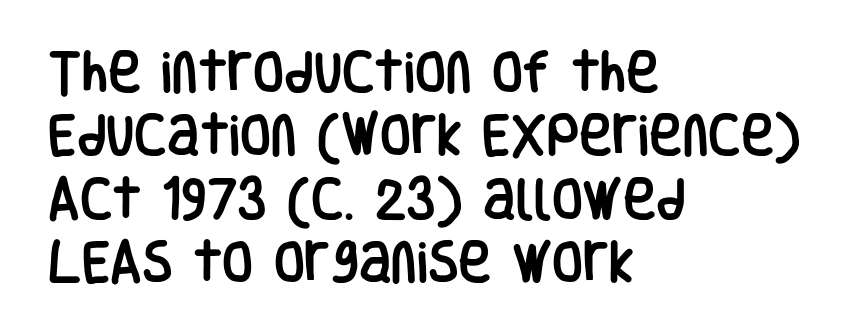
Q: Is the text italic (slanted)? A: No, it is upright.
Q: Is the typeface a serif or a sans-serif typeface? A: Sans-serif.
Q: Is the text underlined? A: No.
Q: How is the paragraph aligned? A: Left-aligned.
Q: Is the spacing between letters normal or unusually wide? A: Normal.
Q: Is the spacing between lines tight, normal or loose? A: Normal.
Q: Width (condensed, normal, or wide)? A: Condensed.
Q: Stroke contrast? A: Low.
Q: x-height? A: Large.
Q: Monospaced? A: No.
